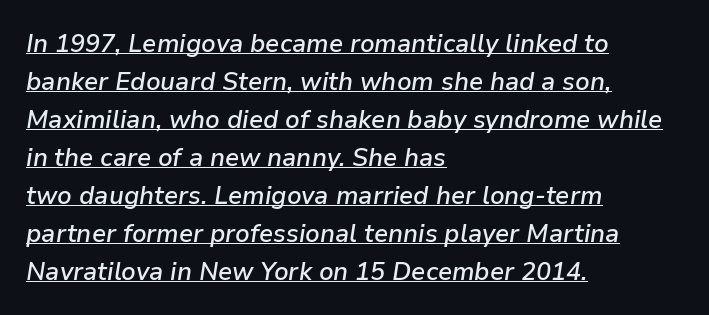
{"italic": "yes", "lean": "right", "slant_degrees": 9, "bold": "semi", "underline": "yes", "align": "left", "line_spacing": "normal", "line_spacing_ratio": 1.52, "letter_spacing": "normal", "letter_spacing_em": 0.0, "glyph_px": 25}
